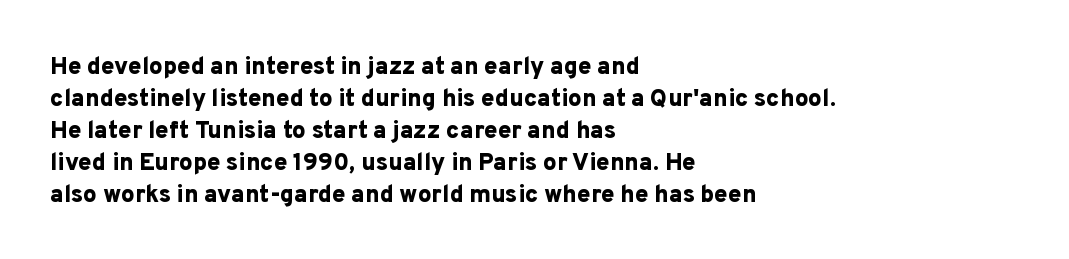
{"italic": "no", "bold": "yes", "underline": "no", "align": "left", "line_spacing": "normal", "line_spacing_ratio": 1.33, "letter_spacing": "normal", "letter_spacing_em": 0.0, "glyph_px": 24}
